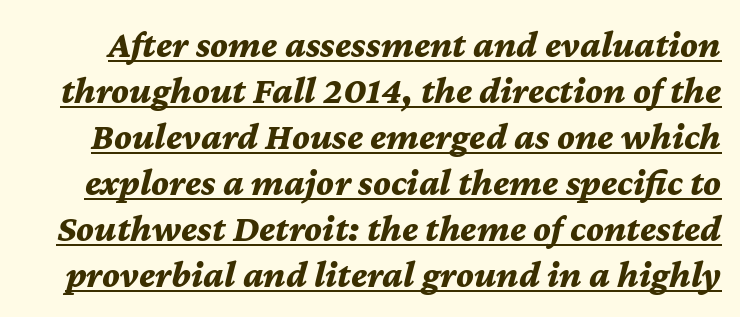
The image shows 38 px bold type, italic (leaning right); set line spacing 1.21x, normal letter spacing, underlined; medium stroke contrast and a medium x-height.
